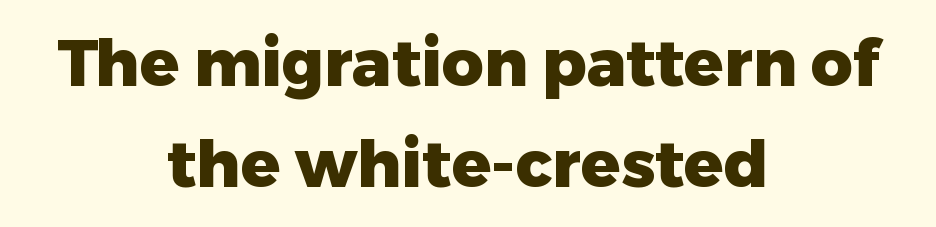
The image shows 65 px heavy sans-serif type, upright; set centered, normal line spacing (1.55x), normal letter spacing, not underlined; low stroke contrast and a medium x-height.
